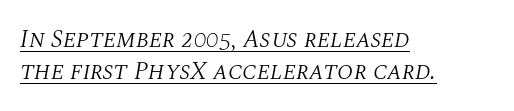
{"italic": "yes", "lean": "right", "slant_degrees": 10, "bold": "no", "underline": "yes", "align": "left", "line_spacing": "normal", "line_spacing_ratio": 1.28, "letter_spacing": "normal", "letter_spacing_em": 0.0, "glyph_px": 25}
